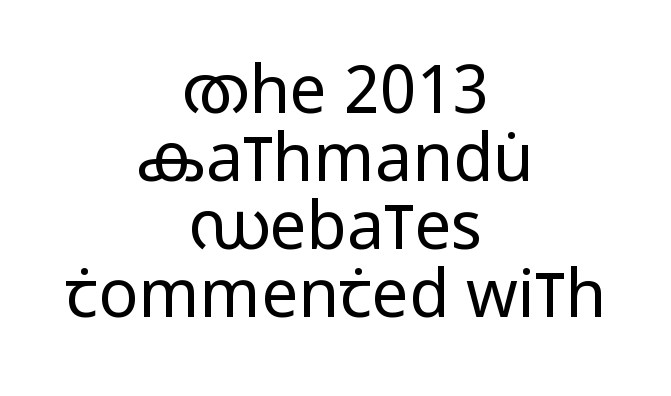
Underline: absent. There is no visible air inserted between adjacent glyphs. You could not count columns in this text — the font is proportionally spaced. Does the type have serifs? No, each stem ends abruptly. Is the block centered? Yes — each line is placed symmetrically about the middle.
